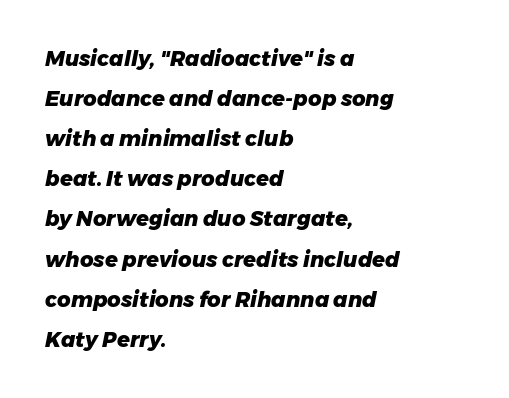
The image shows 21 px bold type, italic (leaning right); set left-aligned, loose line spacing (1.91x), normal letter spacing, not underlined.
